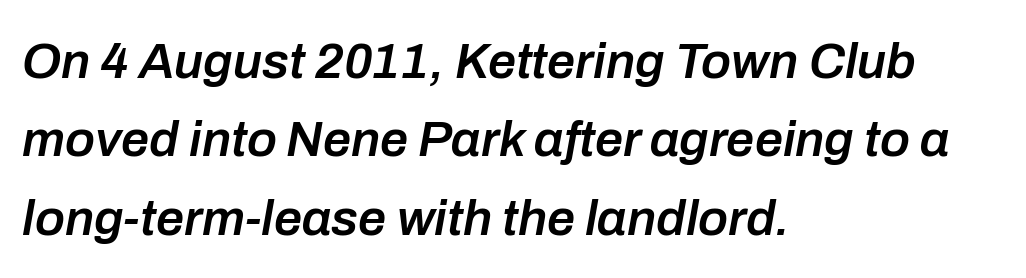
Q: Is the text bold? A: Semi-bold.
Q: Is the text italic (slanted)? A: Yes, it leans right by about 10 degrees.
Q: Is the text underlined? A: No.
Q: How is the paragraph aligned? A: Left-aligned.
Q: Is the spacing between letters normal or unusually wide? A: Normal.
Q: Is the spacing between lines tight, normal or loose? A: Normal.
Q: Width (condensed, normal, or wide)? A: Normal.
Q: Stroke contrast? A: Low.
Q: x-height? A: Medium.
Q: Monospaced? A: No.
